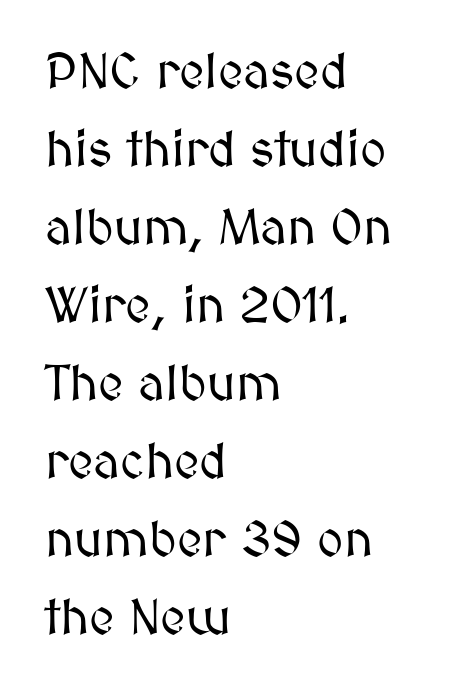
{"italic": "no", "width": "normal", "stroke_contrast": "medium", "x_height": "medium", "monospaced": "no", "underline": "no", "align": "left", "line_spacing": "normal", "line_spacing_ratio": 1.56, "letter_spacing": "normal", "letter_spacing_em": 0.0, "glyph_px": 50}
